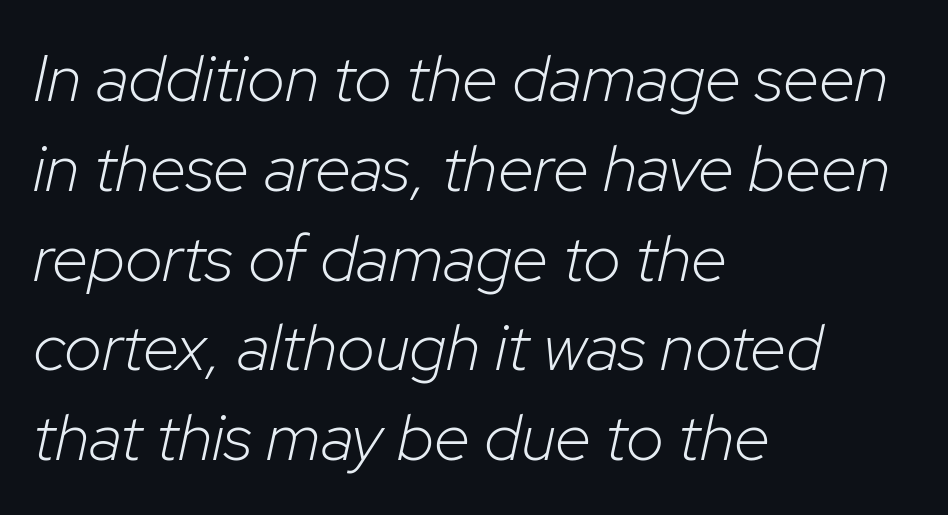
Here the designer chose a conventional face with non-uniform glyph widths. The line texture is even and compact thanks to regular tracking. Horizontally, the lines are justified to the leading edge only. The whole block is typeset with a tilt. Each row of text sits above clean, open space. The letterforms sit at book weight or below.
